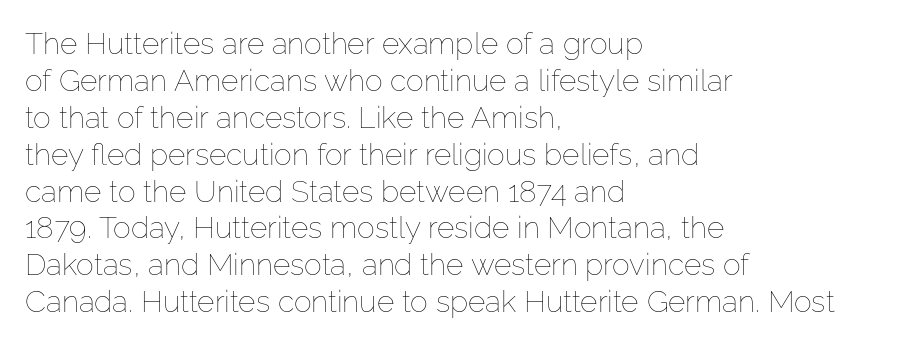
Only glyphs here, with clear space below each row. Here the glyphs are tracked normally, forming tight word shapes. Nope, not italic — everything's standing straight. Teacher's note: observe the even left margin — that is flush-left alignment.
